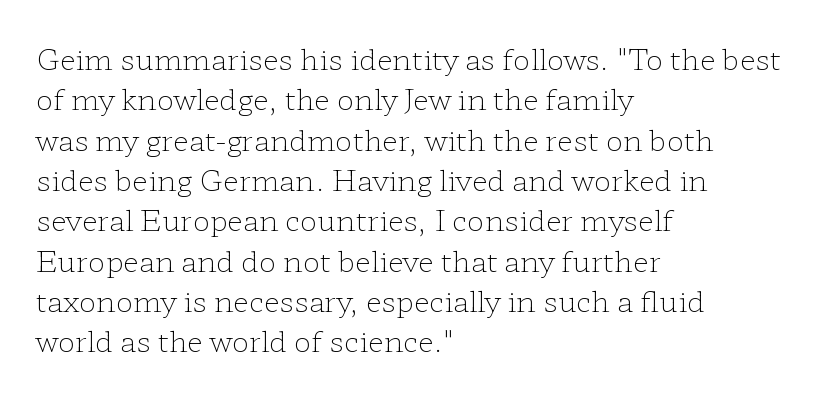
{"serif": "yes", "italic": "no", "bold": "no", "weight": "light", "width": "wide", "stroke_contrast": "low", "x_height": "medium", "monospaced": "no", "underline": "no", "align": "left", "line_spacing": "normal", "line_spacing_ratio": 1.39, "letter_spacing": "normal", "letter_spacing_em": 0.0, "glyph_px": 29}
